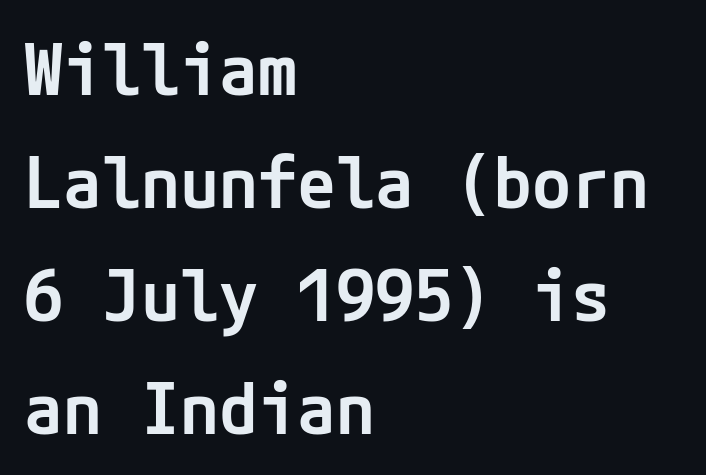
The image shows 71 px semibold sans-serif type, upright; set left-aligned, normal line spacing (1.59x), normal letter spacing, not underlined; low stroke contrast and a medium x-height.
